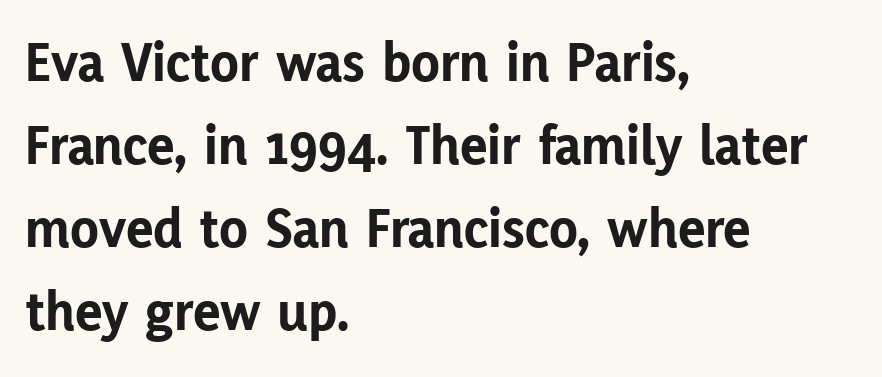
Left-aligned paragraph, ragged on the right. Here the designer chose a conventional face with non-uniform glyph widths. Nothing unusual about the tracking: characters are spaced as the font intends. Compared with typical paragraphs, the rows here are spaced about the same.
